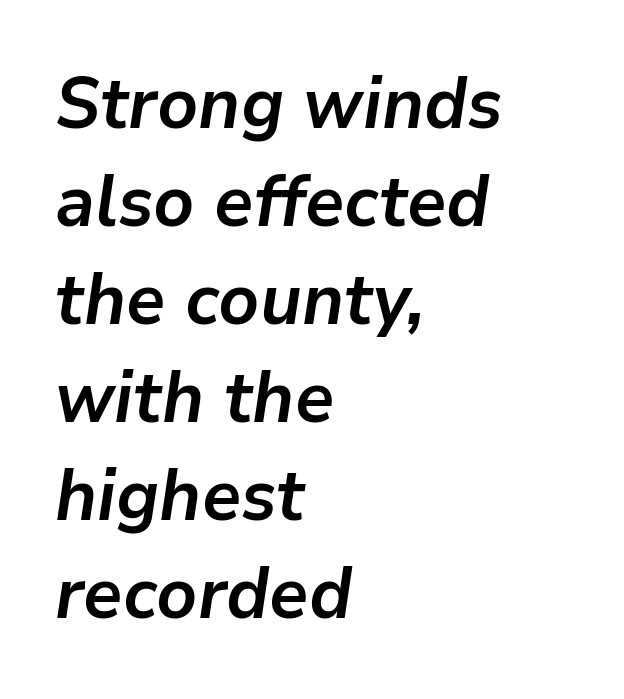
Emphasis-style slanted type is in use. The strokes are fattened all the way to bold. Regarding leading, the lines here are spaced in the standard way. Look at the tracking — it's just the regular setting, nothing added. No word sits above an underline.
